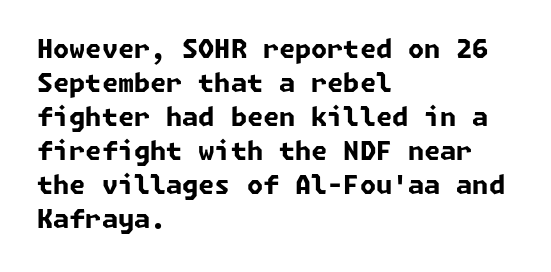
The image shows 26 px bold type; set left-aligned, normal line spacing (1.31x), normal letter spacing, not underlined.
